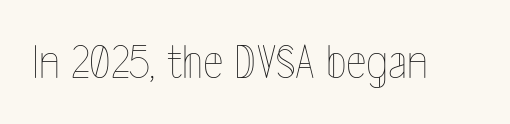
Q: Is the text bold? A: No.
Q: Is the text italic (slanted)? A: No, it is upright.
Q: Is the text underlined? A: No.
Q: Is the spacing between letters normal or unusually wide? A: Normal.
Q: Width (condensed, normal, or wide)? A: Condensed.
Q: x-height? A: Medium.
Q: Monospaced? A: No.
